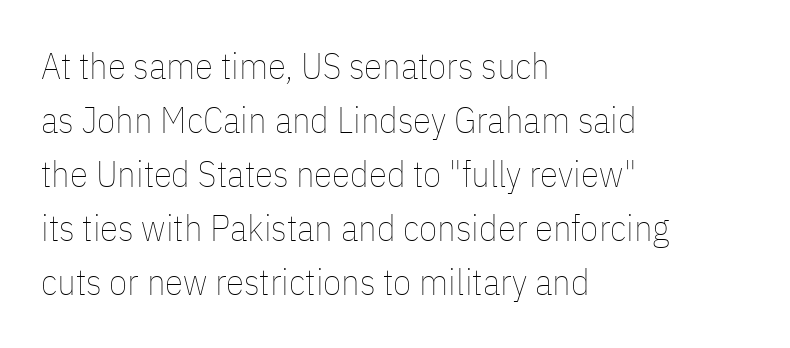
Q: Is the text bold? A: No.
Q: Is the text italic (slanted)? A: No, it is upright.
Q: Is the text underlined? A: No.
Q: How is the paragraph aligned? A: Left-aligned.
Q: Is the spacing between letters normal or unusually wide? A: Normal.
Q: Is the spacing between lines tight, normal or loose? A: Normal.
Q: Width (condensed, normal, or wide)? A: Condensed.
Q: Stroke contrast? A: Low.
Q: x-height? A: Medium.
Q: Monospaced? A: No.
